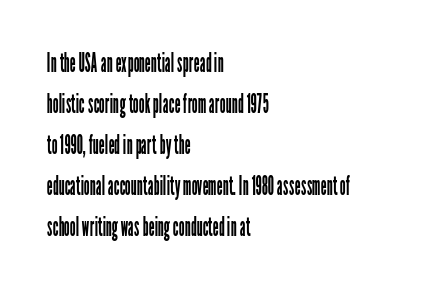
The words here are not underlined. Unbolded letterforms with no extra heft. Quick note: interline space is typical. These lines stack with their left ends in a neat column. Ordinary non-slanted type is in use. Here the glyphs are tracked normally, forming tight word shapes.
